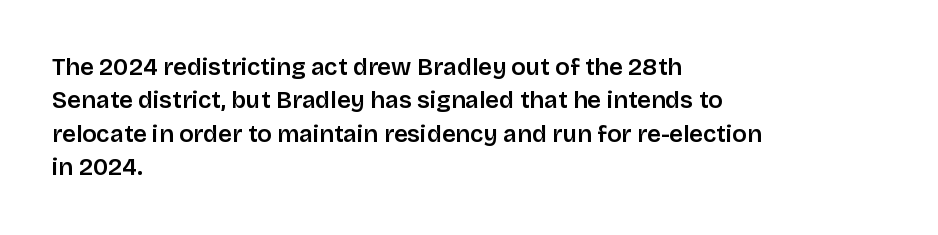
{"italic": "no", "underline": "no", "align": "left", "line_spacing": "normal", "line_spacing_ratio": 1.39, "letter_spacing": "normal", "letter_spacing_em": 0.0, "glyph_px": 24}
